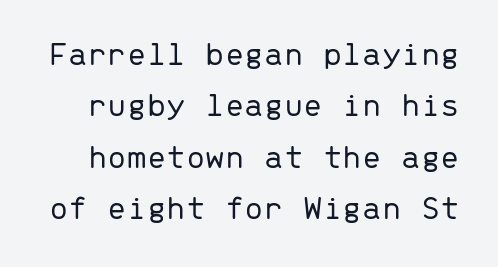
The image shows 35 px light sans-serif type, upright, monospaced; set normal line spacing (1.47x), normal letter spacing, not underlined; low stroke contrast and a medium x-height.
